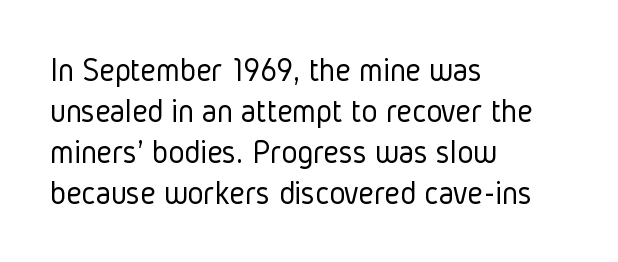
{"serif": "no", "italic": "no", "bold": "no", "weight": "light", "width": "condensed", "stroke_contrast": "low", "x_height": "medium", "monospaced": "no", "underline": "no", "align": "left", "line_spacing_ratio": 1.21, "letter_spacing": "normal", "letter_spacing_em": 0.0, "glyph_px": 34}
